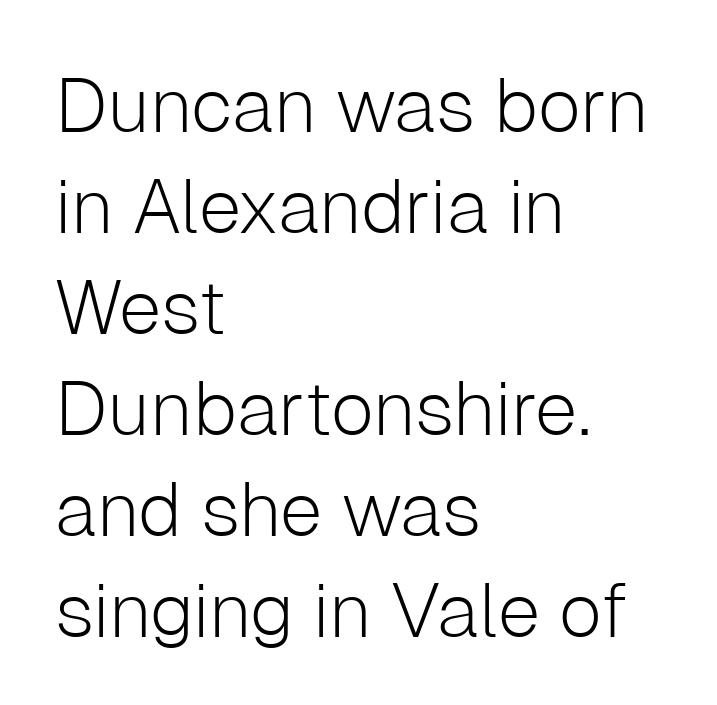
{"serif": "no", "italic": "no", "bold": "no", "weight": "light", "width": "normal", "stroke_contrast": "low", "x_height": "medium", "monospaced": "no", "underline": "no", "align": "left", "line_spacing": "normal", "line_spacing_ratio": 1.33, "letter_spacing": "normal", "letter_spacing_em": 0.0, "glyph_px": 76}
